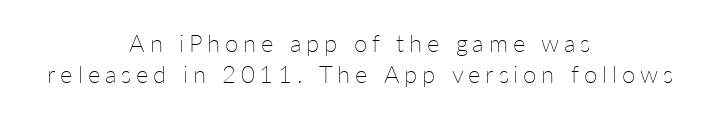
Q: Is the text bold? A: No.
Q: Is the text italic (slanted)? A: No, it is upright.
Q: Is the text underlined? A: No.
Q: How is the paragraph aligned? A: Centered.
Q: Is the spacing between letters normal or unusually wide? A: Unusually wide.
Q: Is the spacing between lines tight, normal or loose? A: Normal.
